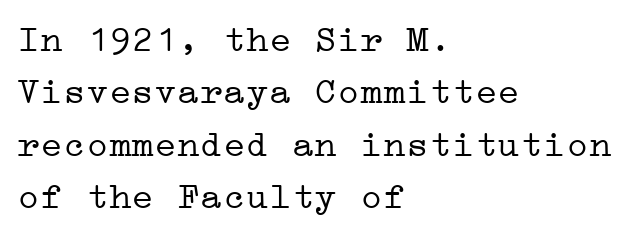
{"serif": "yes", "italic": "no", "bold": "no", "weight": "light", "width": "wide", "stroke_contrast": "low", "x_height": "medium", "underline": "no", "align": "left", "line_spacing": "normal", "line_spacing_ratio": 1.38, "letter_spacing": "normal", "letter_spacing_em": 0.0, "glyph_px": 38}
